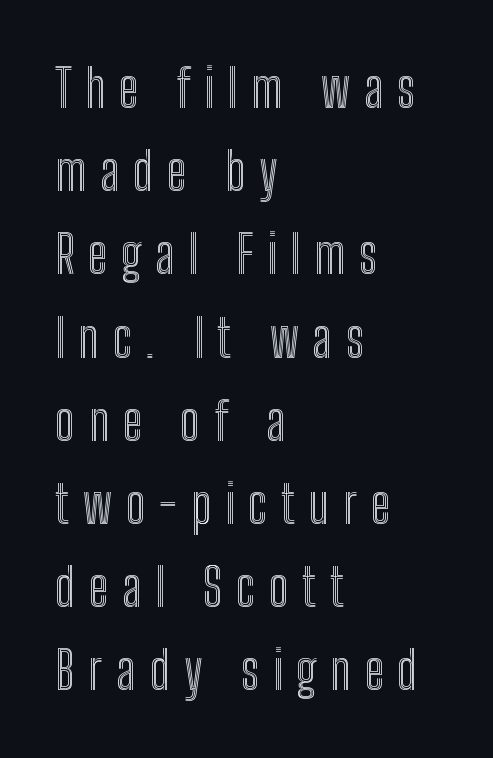
The image shows 53 px condensed type, upright; set left-aligned, normal line spacing (1.57x), unusually wide letter spacing (+0.26 em), not underlined; a medium x-height.
